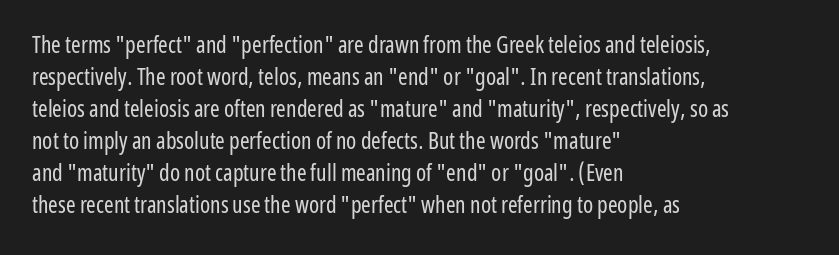
Q: Is the text bold? A: No.
Q: Is the text italic (slanted)? A: No, it is upright.
Q: Is the text underlined? A: No.
Q: How is the paragraph aligned? A: Left-aligned.
Q: Is the spacing between letters normal or unusually wide? A: Normal.
Q: Is the spacing between lines tight, normal or loose? A: Normal.
